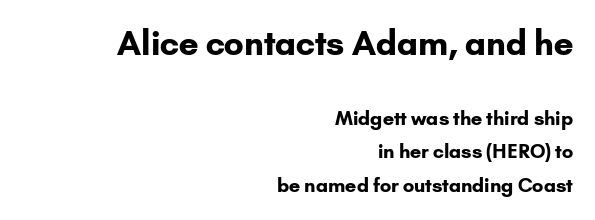
Q: Is the text bold? A: Yes.
Q: Is the text italic (slanted)? A: No, it is upright.
Q: Is the typeface a serif or a sans-serif typeface? A: Sans-serif.
Q: Is the text underlined? A: No.
Q: How is the paragraph aligned? A: Right-aligned.
Q: Is the spacing between letters normal or unusually wide? A: Normal.
Q: Which block of text is set in a larger size, the first (top) or the second (bottom)? A: The first (top) one.
Q: Width (condensed, normal, or wide)? A: Normal.
Q: Stroke contrast? A: Low.
Q: x-height? A: Small.
Q: Monospaced? A: No.
